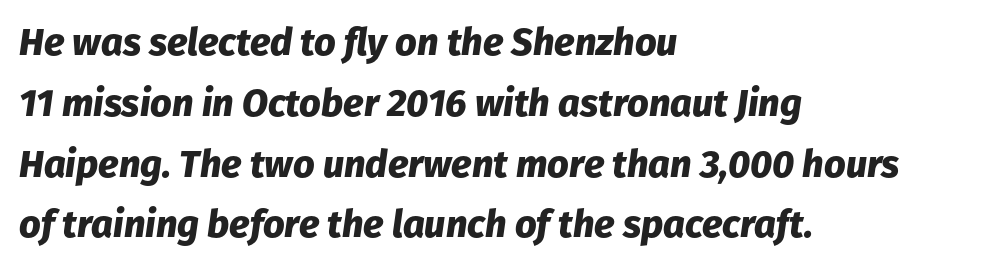
{"italic": "yes", "lean": "right", "slant_degrees": 8, "bold": "yes", "weight": "heavy", "width": "normal", "stroke_contrast": "low", "x_height": "medium", "monospaced": "no", "underline": "no", "align": "left", "line_spacing": "normal", "line_spacing_ratio": 1.6, "letter_spacing": "normal", "letter_spacing_em": 0.0, "glyph_px": 38}
